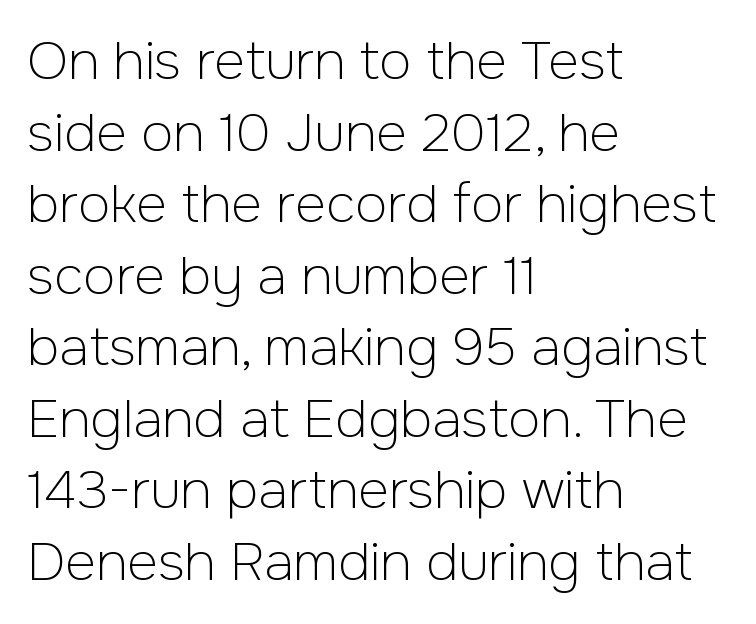
{"serif": "no", "italic": "no", "bold": "no", "weight": "light", "width": "normal", "stroke_contrast": "low", "x_height": "medium", "monospaced": "no", "underline": "no", "align": "left", "line_spacing": "normal", "line_spacing_ratio": 1.35, "letter_spacing": "normal", "letter_spacing_em": 0.0, "glyph_px": 53}
